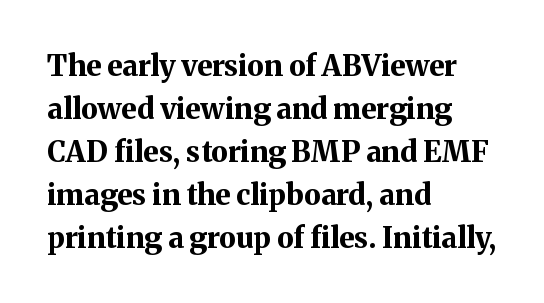
{"serif": "yes", "italic": "no", "bold": "yes", "weight": "bold", "width": "normal", "stroke_contrast": "medium", "x_height": "medium", "monospaced": "no", "underline": "no", "align": "left", "line_spacing": "normal", "line_spacing_ratio": 1.48, "letter_spacing": "normal", "letter_spacing_em": 0.0, "glyph_px": 29}
